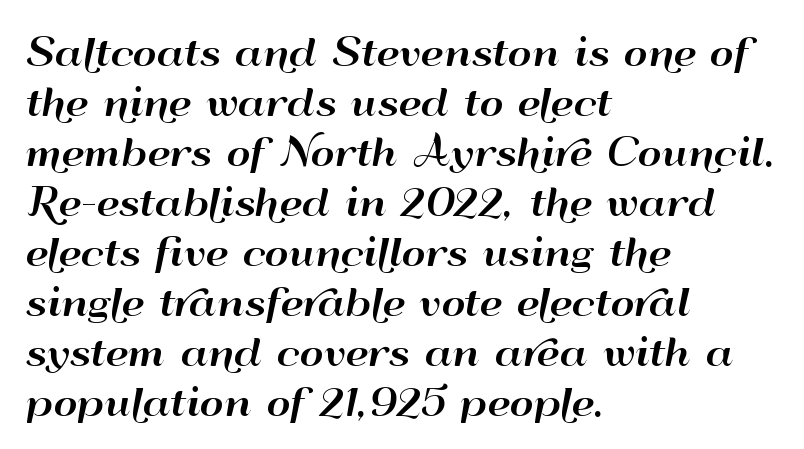
The image shows 37 px wide sans-serif type; set left-aligned, normal line spacing (1.35x), normal letter spacing, not underlined; high stroke contrast and a small x-height.
